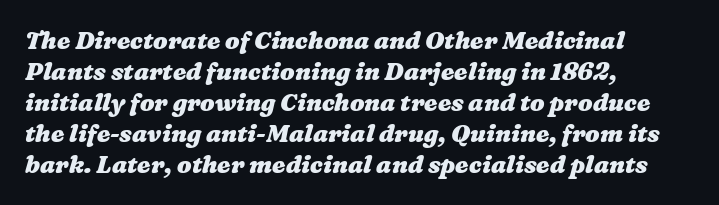
Q: Is the text bold? A: Yes.
Q: Is the text underlined? A: No.
Q: How is the paragraph aligned? A: Left-aligned.
Q: Is the spacing between letters normal or unusually wide? A: Normal.
Q: Is the spacing between lines tight, normal or loose? A: Normal.
